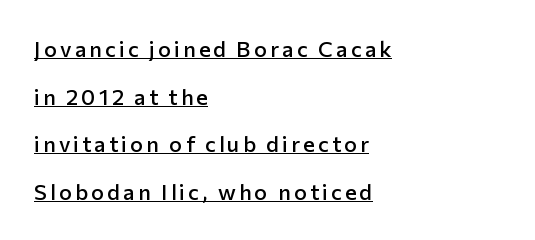
{"italic": "no", "bold": "semi", "underline": "yes", "align": "left", "line_spacing": "loose", "line_spacing_ratio": 2.17, "glyph_px": 22}
